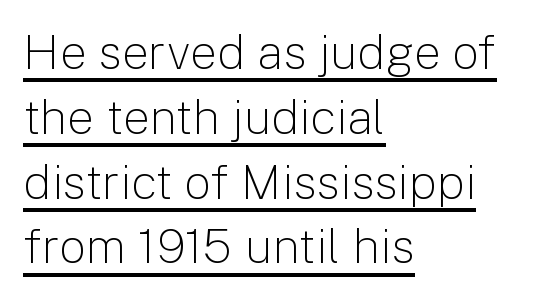
{"serif": "no", "italic": "no", "bold": "no", "weight": "light", "width": "normal", "stroke_contrast": "low", "x_height": "medium", "monospaced": "no", "underline": "yes", "align": "left", "line_spacing": "normal", "line_spacing_ratio": 1.35, "letter_spacing": "normal", "letter_spacing_em": 0.0, "glyph_px": 48}
